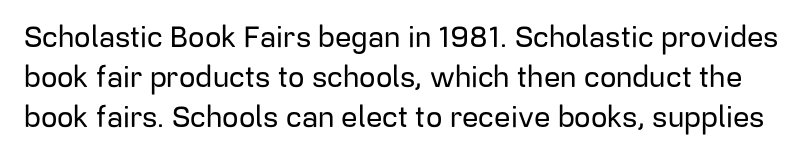
The image shows 29 px sans-serif type, upright; set normal line spacing (1.38x), normal letter spacing, not underlined; low stroke contrast and a medium x-height.
